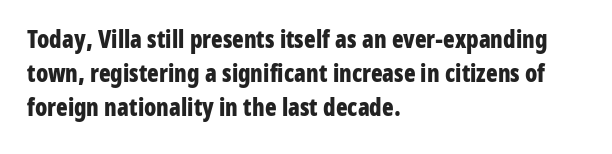
{"italic": "no", "bold": "yes", "underline": "no", "align": "left", "line_spacing": "normal", "line_spacing_ratio": 1.42, "letter_spacing": "normal", "letter_spacing_em": 0.0, "glyph_px": 24}
